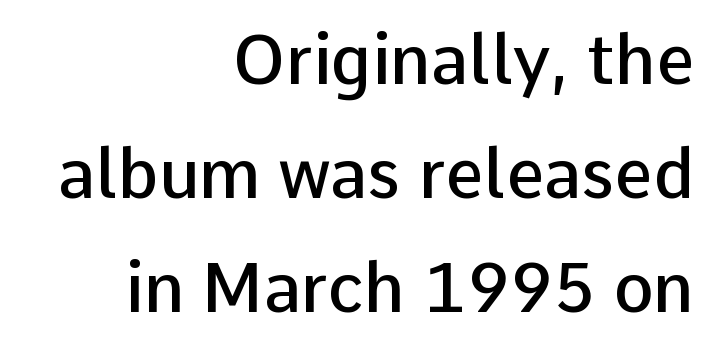
{"serif": "no", "italic": "no", "bold": "semi", "weight": "semibold", "width": "normal", "stroke_contrast": "low", "x_height": "medium", "monospaced": "no", "underline": "no", "align": "right", "line_spacing": "normal", "line_spacing_ratio": 1.68, "letter_spacing": "normal", "letter_spacing_em": 0.0, "glyph_px": 68}
